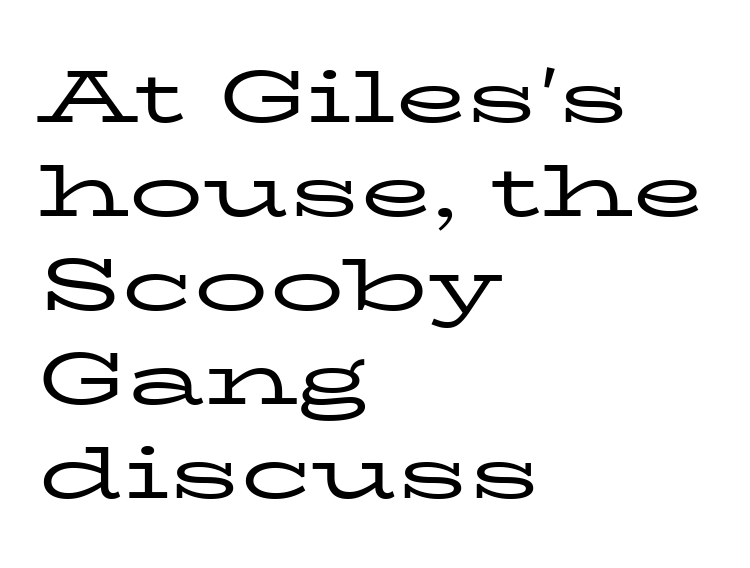
The image shows 74 px regular-weight, wide serif type, upright; set left-aligned, normal line spacing (1.27x), normal letter spacing, not underlined; low stroke contrast and a medium x-height.
